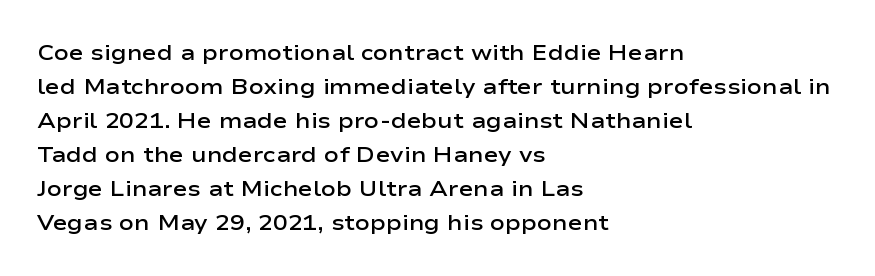
{"italic": "no", "bold": "semi", "underline": "no", "align": "left", "line_spacing": "normal", "line_spacing_ratio": 1.55, "letter_spacing": "normal", "letter_spacing_em": 0.0, "glyph_px": 22}
